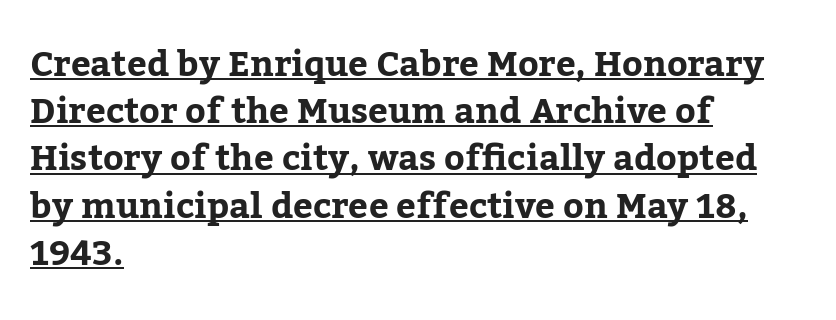
Q: Is the text italic (slanted)? A: No, it is upright.
Q: Is the typeface a serif or a sans-serif typeface? A: Serif.
Q: Is the text underlined? A: Yes.
Q: How is the paragraph aligned? A: Left-aligned.
Q: Is the spacing between letters normal or unusually wide? A: Normal.
Q: Is the spacing between lines tight, normal or loose? A: Normal.
Q: Width (condensed, normal, or wide)? A: Normal.
Q: Stroke contrast? A: Low.
Q: x-height? A: Medium.
Q: Monospaced? A: No.
